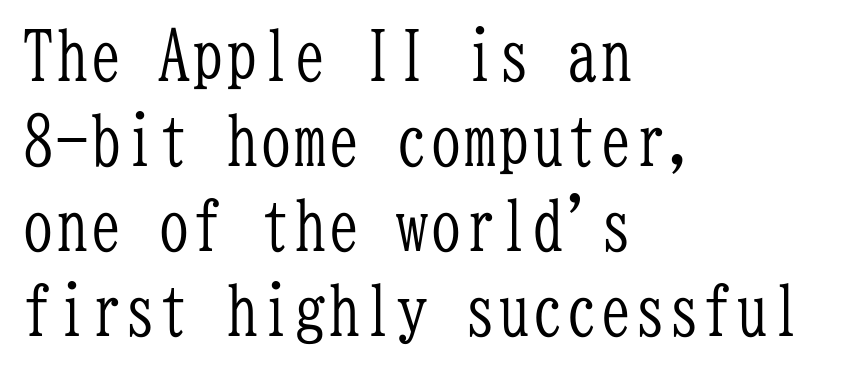
Q: Is the text bold? A: No.
Q: Is the text italic (slanted)? A: No, it is upright.
Q: Is the typeface a serif or a sans-serif typeface? A: Serif.
Q: Is the text underlined? A: No.
Q: How is the paragraph aligned? A: Left-aligned.
Q: Is the spacing between letters normal or unusually wide? A: Normal.
Q: Is the spacing between lines tight, normal or loose? A: Normal.
Q: Width (condensed, normal, or wide)? A: Condensed.
Q: Stroke contrast? A: Low.
Q: x-height? A: Medium.
Q: Monospaced? A: Yes.
